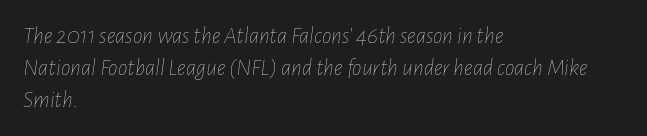
Q: Is the text bold? A: No.
Q: Is the text italic (slanted)? A: Yes, it leans right by about 7 degrees.
Q: Is the text underlined? A: No.
Q: How is the paragraph aligned? A: Left-aligned.
Q: Is the spacing between letters normal or unusually wide? A: Normal.
Q: Is the spacing between lines tight, normal or loose? A: Normal.
